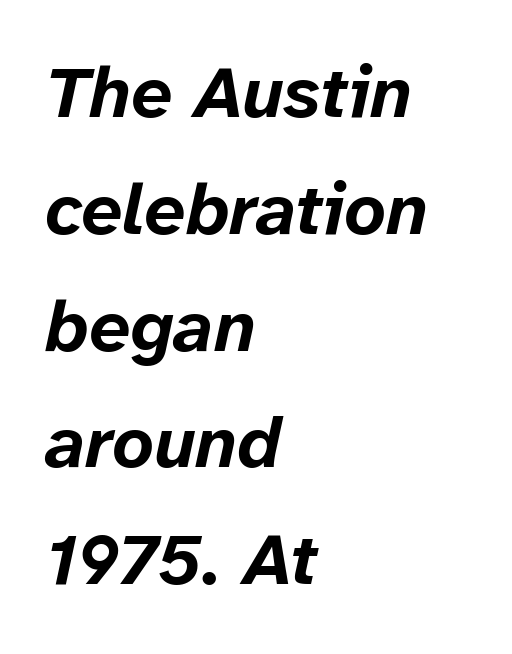
The letterforms sit shoulder to shoulder at normal distance. The specimen omits any rule beneath the text block's lines. Casual observation: everything's shoved over to the left. Looks like regular typesetting: each glyph gets only the width it needs. Strokes here are thick enough to call this a true bold.
